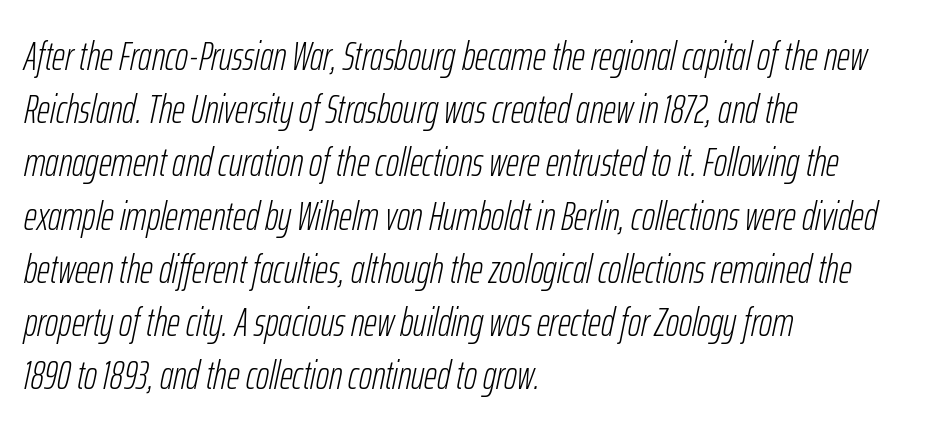
The image shows 40 px light, condensed type, italic (leaning right); set left-aligned, normal line spacing (1.33x), normal letter spacing, not underlined; low stroke contrast and a medium x-height.
